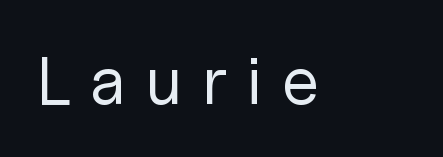
Weight: regular or lighter. Unlike a traditional serif, this face leaves its strokes unadorned. The specimen reads as upright at a glance. The words here are not underlined. Is this a fixed-width face? No — the glyphs have proportional, varying widths. Is the letter spacing exaggerated? Yes — the characters are pushed far apart.
